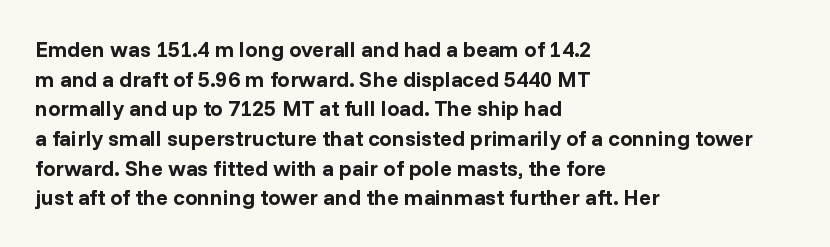
{"italic": "no", "bold": "yes", "underline": "no", "align": "left", "line_spacing": "normal", "line_spacing_ratio": 1.35, "letter_spacing": "normal", "letter_spacing_em": 0.0, "glyph_px": 22}
